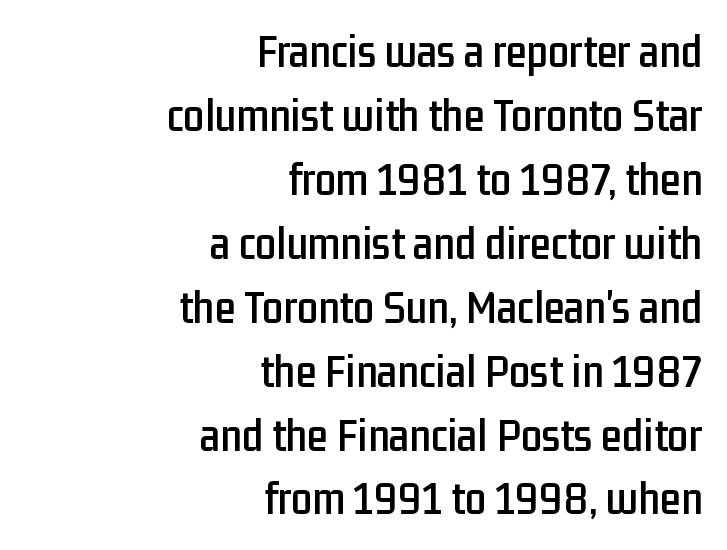
{"serif": "no", "italic": "no", "width": "condensed", "stroke_contrast": "low", "x_height": "medium", "monospaced": "no", "underline": "no", "align": "right", "line_spacing": "normal", "line_spacing_ratio": 1.36, "letter_spacing": "normal", "letter_spacing_em": 0.0, "glyph_px": 47}
